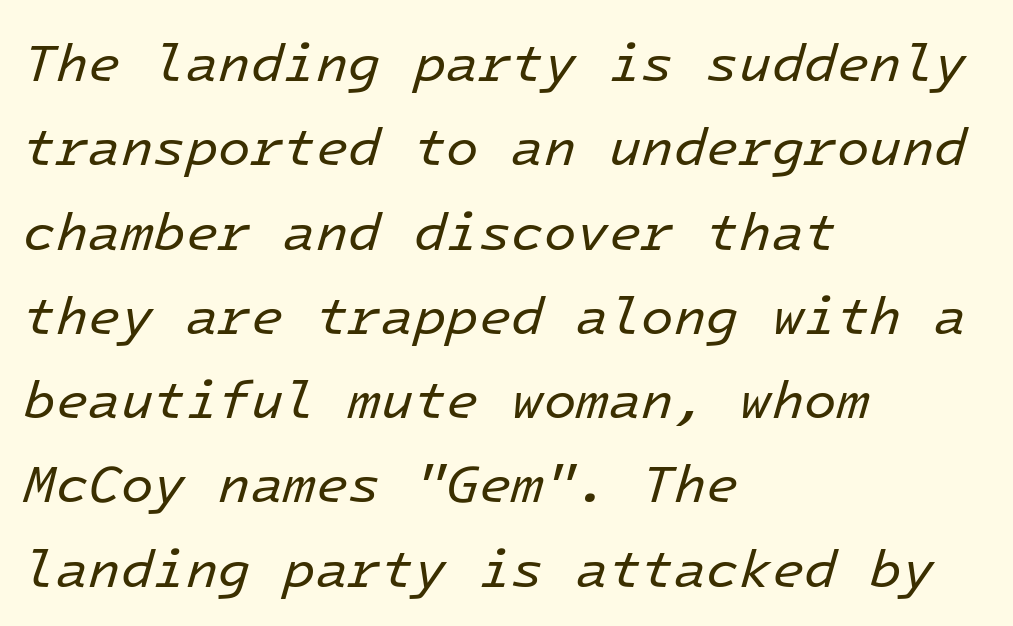
These lines keep a tight, regular rhythm from letter to letter. No letter is thick-stroked: the sample isn't bold. Teacher's note: observe the even left margin — that is flush-left alignment. Fixed-width glyphs throughout — classic coding-font behaviour. Glance below the letters and you will spot only blank space.
